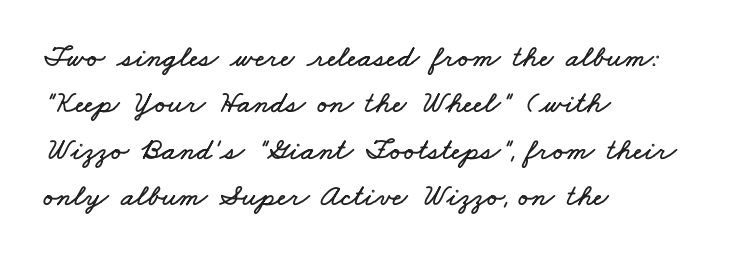
Q: Is the text underlined? A: No.
Q: How is the paragraph aligned? A: Left-aligned.
Q: Is the spacing between letters normal or unusually wide? A: Normal.
Q: Is the spacing between lines tight, normal or loose? A: Normal.
Q: Width (condensed, normal, or wide)? A: Wide.
Q: Stroke contrast? A: Low.
Q: x-height? A: Small.
Q: Monospaced? A: No.
